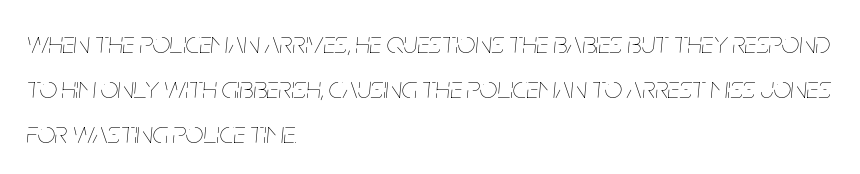
Q: Is the text bold? A: No.
Q: Is the text italic (slanted)? A: Yes, it leans right by about 5 degrees.
Q: Is the text underlined? A: No.
Q: How is the paragraph aligned? A: Left-aligned.
Q: Is the spacing between letters normal or unusually wide? A: Normal.
Q: Is the spacing between lines tight, normal or loose? A: Normal.
Q: Width (condensed, normal, or wide)? A: Condensed.
Q: Stroke contrast? A: Low.
Q: x-height? A: Large.
Q: Monospaced? A: No.
